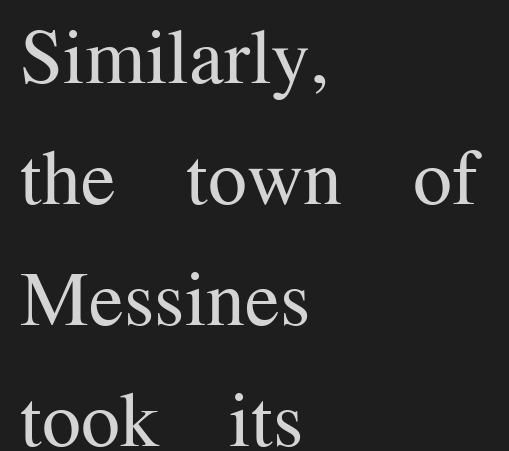
The image shows 78 px regular-weight serif type, upright; set left-aligned, normal line spacing (1.55x), normal letter spacing, not underlined; medium stroke contrast and a medium x-height.
